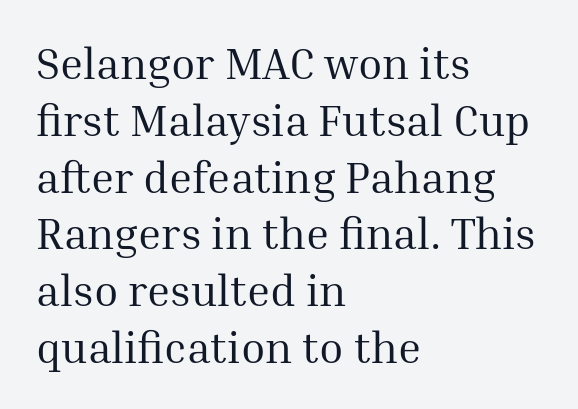
Q: Is the text bold? A: No.
Q: Is the text italic (slanted)? A: No, it is upright.
Q: Is the typeface a serif or a sans-serif typeface? A: Serif.
Q: Is the text underlined? A: No.
Q: How is the paragraph aligned? A: Left-aligned.
Q: Is the spacing between letters normal or unusually wide? A: Normal.
Q: Is the spacing between lines tight, normal or loose? A: Normal.
Q: Width (condensed, normal, or wide)? A: Normal.
Q: Stroke contrast? A: Medium.
Q: x-height? A: Medium.
Q: Monospaced? A: No.
